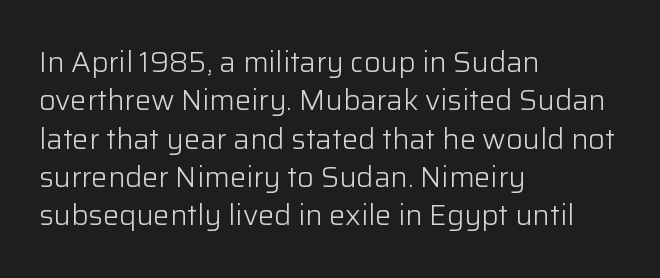
The image shows 29 px light sans-serif type, upright; set left-aligned, normal line spacing (1.32x), normal letter spacing, not underlined; low stroke contrast and a medium x-height.
